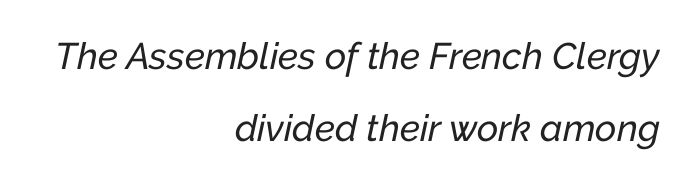
The image shows 37 px text type, italic (leaning right); set right-aligned, loose line spacing (1.94x), normal letter spacing, not underlined; low stroke contrast and a medium x-height.
